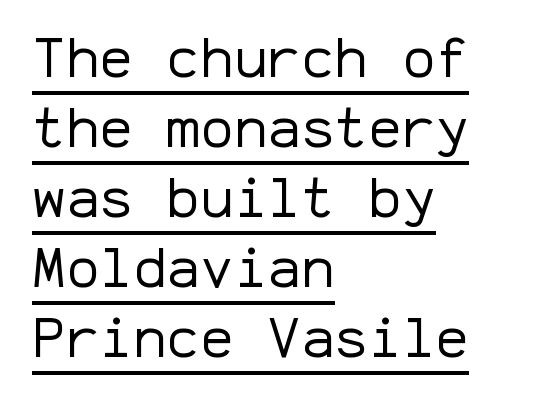
The line-height multiplier appears to be the usual default. The words here are underlined. This is sans-serif lettering, the kind often seen on screens and signage. These lines keep a tight, regular rhythm from letter to letter.
